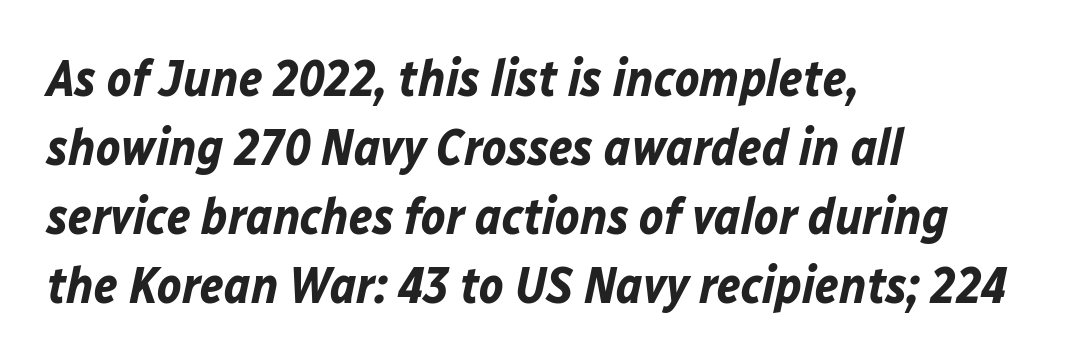
The specimen omits any rule beneath the text block's lines. The type is set solid horizontally, with unmodified tracking. Interline gaps are of average width in this sample. Note the varied advance widths — an 'i' is clearly narrower than an 'm'. Would a proofreader flag this as italicized? Yes. Its strokes are broad and dark, the hallmark of bold type.
